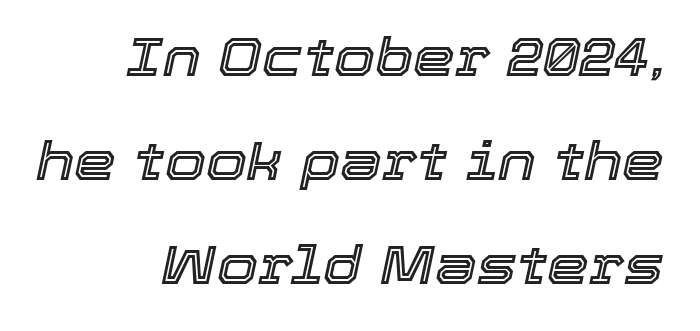
Line spacing here is loose. Glance below the letters and you will spot only blank space. The rendering applies a slant to the glyphs. This sample is right-justified, so line beginnings fall wherever the words allow. These lines are rendered in a variable-pitch font. The letterforms sit shoulder to shoulder at normal distance.
